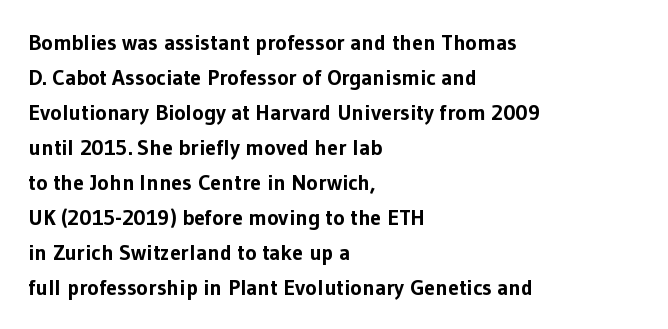
{"italic": "no", "bold": "yes", "underline": "no", "align": "left", "line_spacing": "normal", "line_spacing_ratio": 1.59, "letter_spacing": "normal", "letter_spacing_em": 0.0, "glyph_px": 22}
